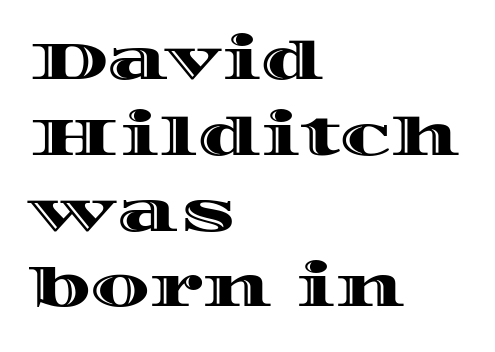
The image shows 53 px wide type, upright; set left-aligned, normal line spacing (1.43x), normal letter spacing, not underlined; a large x-height.
